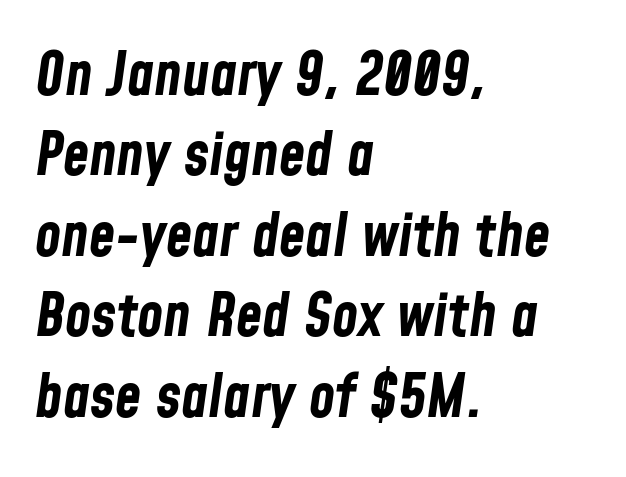
Q: Is the text bold? A: Yes.
Q: Is the text italic (slanted)? A: Yes, it leans right by about 8 degrees.
Q: Is the text underlined? A: No.
Q: How is the paragraph aligned? A: Left-aligned.
Q: Is the spacing between letters normal or unusually wide? A: Normal.
Q: Is the spacing between lines tight, normal or loose? A: Normal.
Q: Width (condensed, normal, or wide)? A: Condensed.
Q: Stroke contrast? A: Low.
Q: x-height? A: Medium.
Q: Monospaced? A: No.
